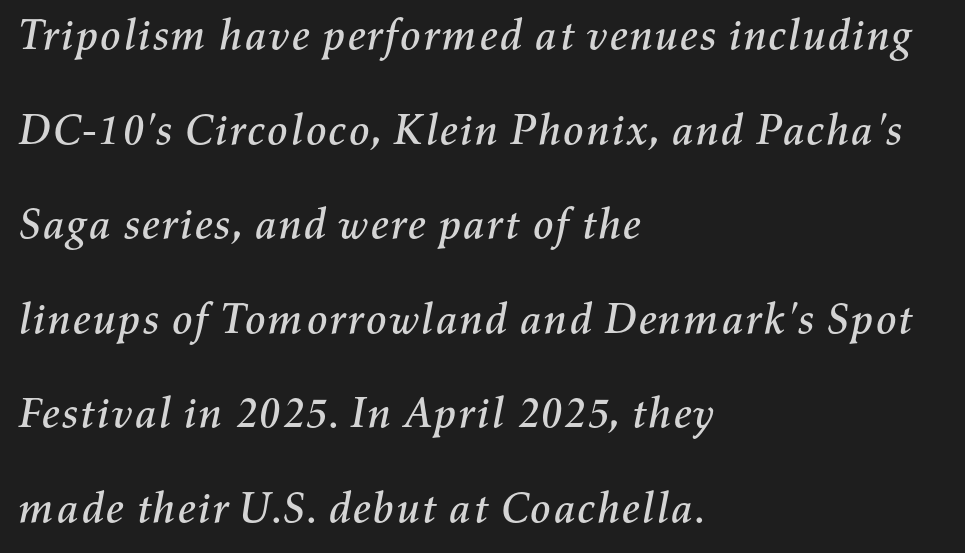
{"italic": "yes", "lean": "right", "slant_degrees": 11, "width": "normal", "stroke_contrast": "medium", "x_height": "medium", "monospaced": "no", "underline": "no", "align": "left", "line_spacing": "loose", "line_spacing_ratio": 2.2, "letter_spacing": "normal", "letter_spacing_em": 0.0, "glyph_px": 43}
